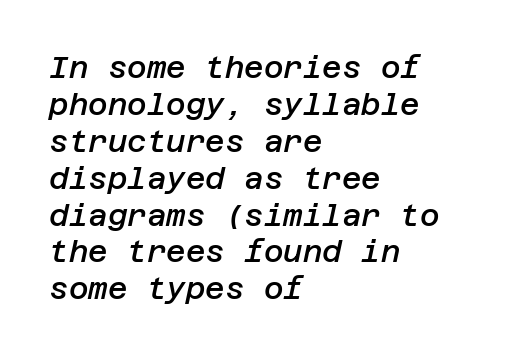
The image shows 30 px semibold type, italic (leaning right); set left-aligned, line spacing 1.23x, normal letter spacing, not underlined; low stroke contrast and a large x-height.
